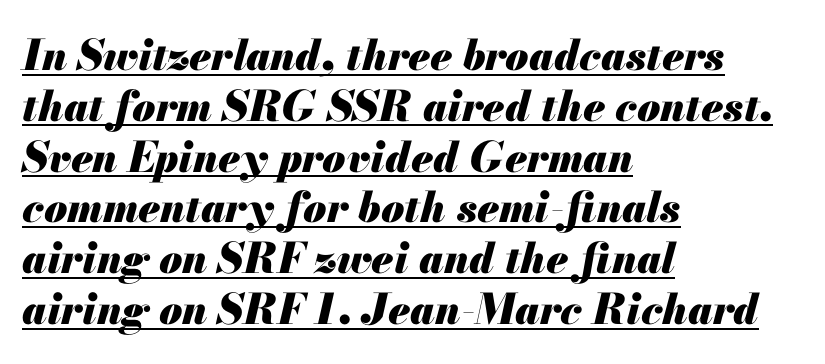
{"italic": "yes", "lean": "right", "slant_degrees": 13, "bold": "yes", "weight": "heavy", "width": "normal", "stroke_contrast": "medium", "x_height": "small", "monospaced": "no", "underline": "yes", "align": "left", "line_spacing_ratio": 1.21, "letter_spacing": "normal", "letter_spacing_em": 0.0, "glyph_px": 42}
